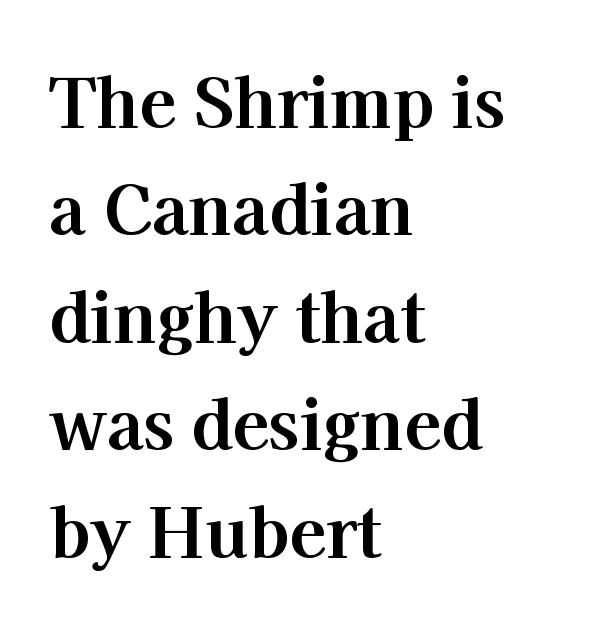
Check under the words: just untouched page. This is heavy type, rendered in bold. The rendering uses natural spacing where letterforms have individual widths. Is the block centered? No — it sits flush against the left margin. Vertical strokes here are truly vertical. How are the letters spaced? Ordinarily, with no added tracking.
